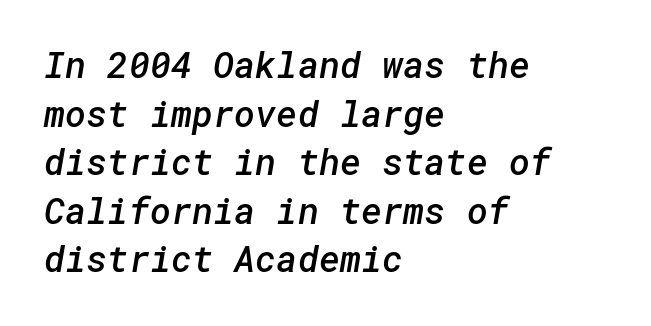
The image shows 36 px semibold sans-serif type; set left-aligned, normal line spacing (1.35x), normal letter spacing, not underlined; low stroke contrast and a medium x-height.
